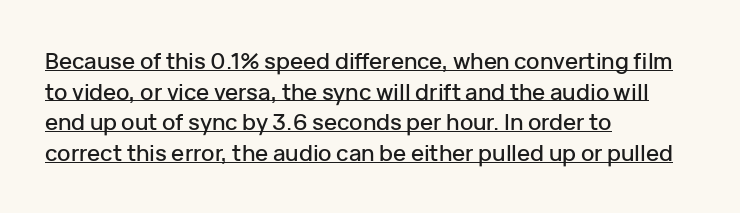
Q: Is the text italic (slanted)? A: No, it is upright.
Q: Is the text underlined? A: Yes.
Q: How is the paragraph aligned? A: Left-aligned.
Q: Is the spacing between letters normal or unusually wide? A: Normal.
Q: Is the spacing between lines tight, normal or loose? A: Normal.
